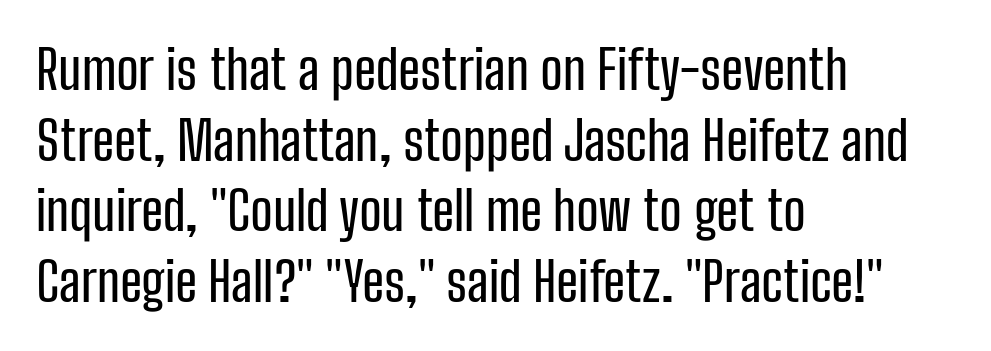
The letters carry no serifs — their stems end cleanly without finishing strokes. Look at the tracking — it's just the regular setting, nothing added. The passage shown is typed in a proportional face where columns would drift. Line beginnings align vertically; line endings do not. Interline gaps are of average width in this sample. Clear beneath every line of the passage.
